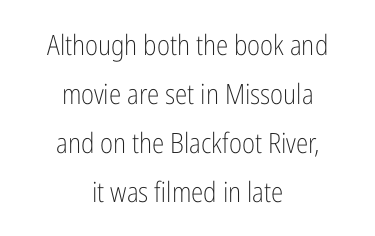
Q: Is the text bold? A: No.
Q: Is the text italic (slanted)? A: No, it is upright.
Q: Is the typeface a serif or a sans-serif typeface? A: Sans-serif.
Q: Is the text underlined? A: No.
Q: How is the paragraph aligned? A: Centered.
Q: Is the spacing between letters normal or unusually wide? A: Normal.
Q: Width (condensed, normal, or wide)? A: Condensed.
Q: Stroke contrast? A: Low.
Q: x-height? A: Medium.
Q: Monospaced? A: No.
